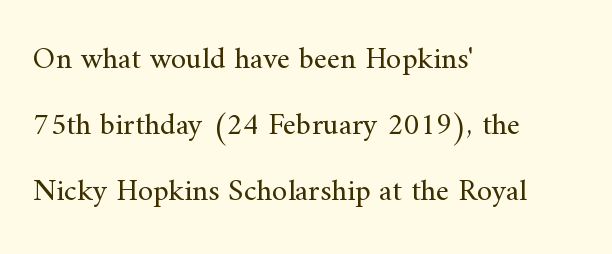
Q: Is the text bold? A: No.
Q: Is the text italic (slanted)? A: No, it is upright.
Q: Is the typeface a serif or a sans-serif typeface? A: Serif.
Q: Is the text underlined? A: No.
Q: How is the paragraph aligned? A: Left-aligned.
Q: Is the spacing between letters normal or unusually wide? A: Normal.
Q: Is the spacing between lines tight, normal or loose? A: Loose.
Q: Width (condensed, normal, or wide)? A: Normal.
Q: Stroke contrast? A: Medium.
Q: x-height? A: Small.
Q: Monospaced? A: No.
